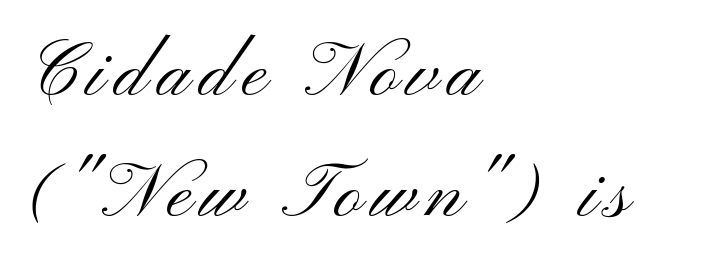
The glyphs in this specimen are sans serif. Rule under the text: the space is simply empty. Looks like regular typesetting: each glyph gets only the width it needs.
